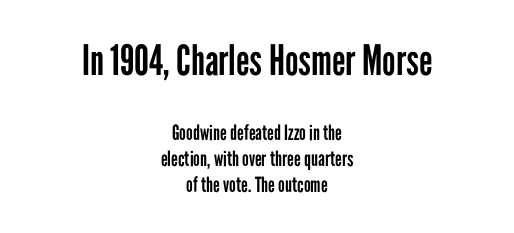
Q: Is the text bold? A: No.
Q: Is the text italic (slanted)? A: No, it is upright.
Q: Is the typeface a serif or a sans-serif typeface? A: Sans-serif.
Q: Is the text underlined? A: No.
Q: How is the paragraph aligned? A: Centered.
Q: Is the spacing between letters normal or unusually wide? A: Normal.
Q: Which block of text is set in a larger size, the first (top) or the second (bottom)? A: The first (top) one.
Q: Width (condensed, normal, or wide)? A: Condensed.
Q: Stroke contrast? A: Low.
Q: x-height? A: Medium.
Q: Monospaced? A: No.
